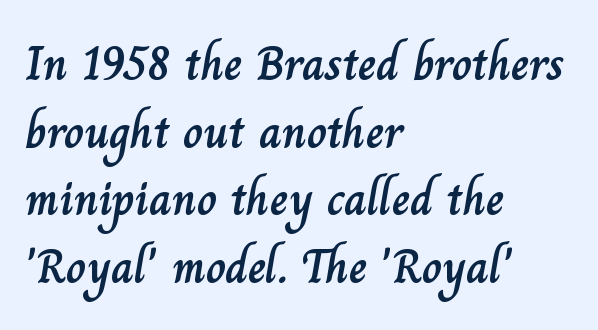
{"width": "normal", "stroke_contrast": "low", "x_height": "small", "monospaced": "no", "underline": "no", "align": "left", "line_spacing": "normal", "line_spacing_ratio": 1.38, "letter_spacing": "normal", "letter_spacing_em": 0.0, "glyph_px": 49}
